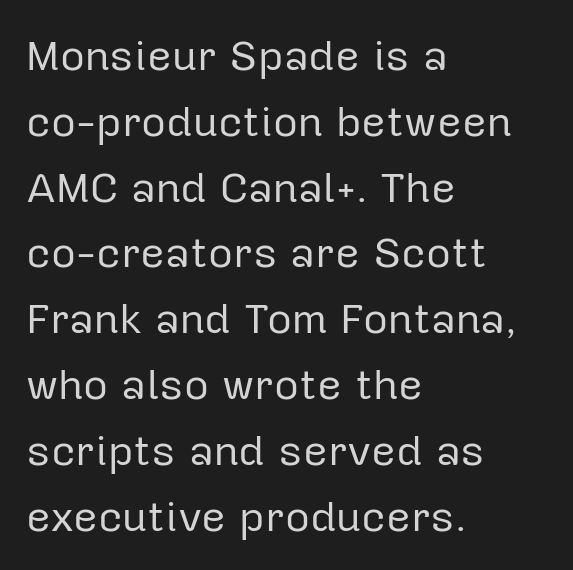
Classification — sans serif. Proportional: the letters do not fall into vertical columns. How would I describe the line gaps? Plain and ordinary. The face used here is rendered with its standard letterfit.
